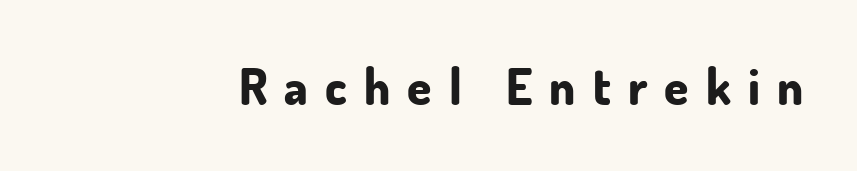
Q: Is the text bold? A: Yes.
Q: Is the text italic (slanted)? A: No, it is upright.
Q: Is the typeface a serif or a sans-serif typeface? A: Sans-serif.
Q: Is the text underlined? A: No.
Q: Is the spacing between letters normal or unusually wide? A: Unusually wide.
Q: Width (condensed, normal, or wide)? A: Normal.
Q: Stroke contrast? A: Low.
Q: x-height? A: Small.
Q: Monospaced? A: No.
